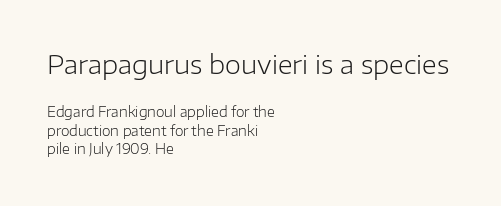
{"italic": "no", "bold": "no", "underline": "no", "align": "left", "line_spacing": "normal", "line_spacing_ratio": 1.32, "letter_spacing": "normal", "letter_spacing_em": 0.0, "larger_block": "first", "size_ratio": 1.86, "glyph_px": 26}
